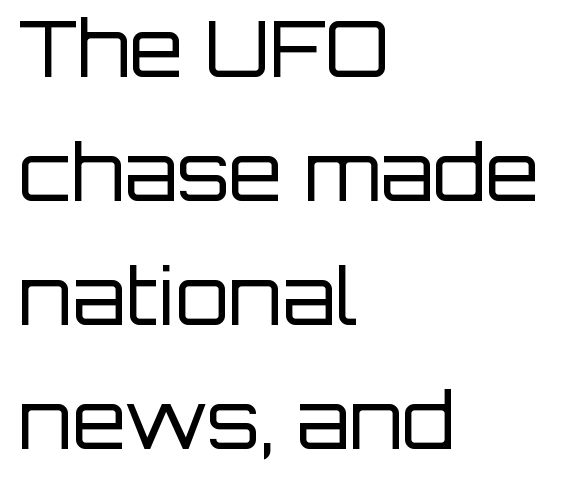
The image shows 78 px regular-weight sans-serif type, upright; set left-aligned, normal line spacing (1.59x), normal letter spacing, not underlined; low stroke contrast and a large x-height.
